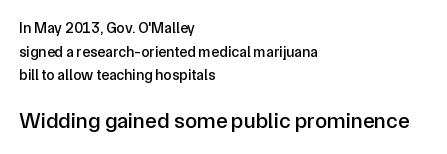
Q: Is the text italic (slanted)? A: No, it is upright.
Q: Is the text underlined? A: No.
Q: How is the paragraph aligned? A: Left-aligned.
Q: Is the spacing between letters normal or unusually wide? A: Normal.
Q: Is the spacing between lines tight, normal or loose? A: Normal.
Q: Which block of text is set in a larger size, the first (top) or the second (bottom)? A: The second (bottom) one.
